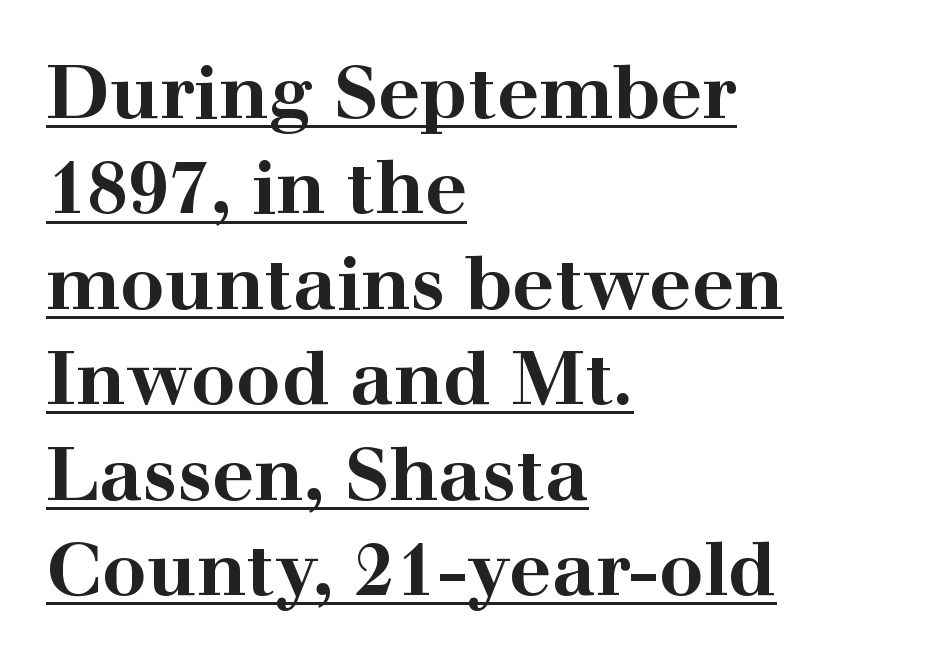
The image shows 74 px bold, wide serif type, upright; set left-aligned, normal line spacing (1.29x), normal letter spacing, underlined; high stroke contrast and a medium x-height.
